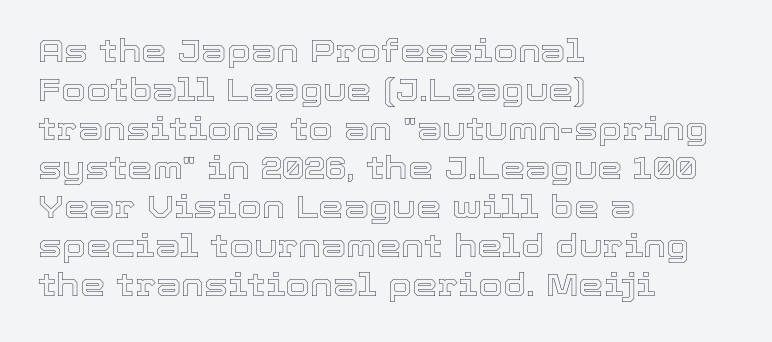
{"italic": "no", "width": "normal", "x_height": "medium", "monospaced": "no", "underline": "no", "align": "left", "line_spacing_ratio": 1.22, "letter_spacing": "normal", "letter_spacing_em": 0.0, "glyph_px": 32}
